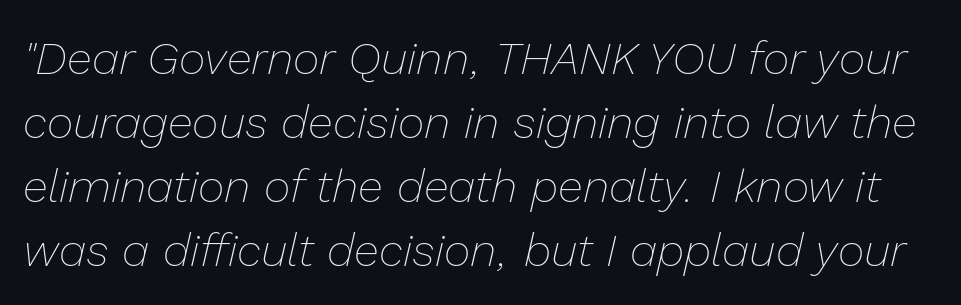
The image shows 46 px thin type, italic (leaning right); set normal line spacing (1.39x), normal letter spacing, not underlined; low stroke contrast and a medium x-height.
